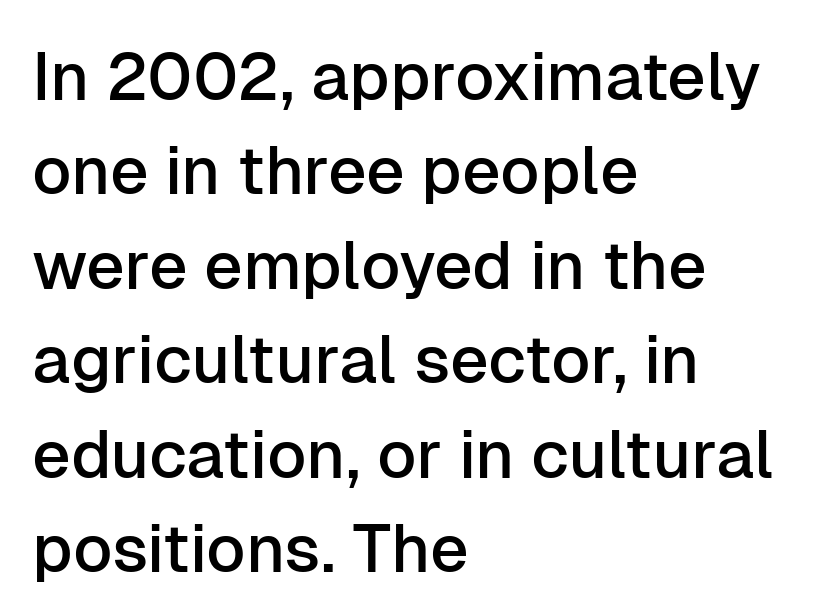
The line-height multiplier appears to be the usual default. Beneath every word, the page is bare. Italic: no, the glyphs are upright roman. You can tell from the bare stems that sans-serif type was used. Layout note: lines flush left.
